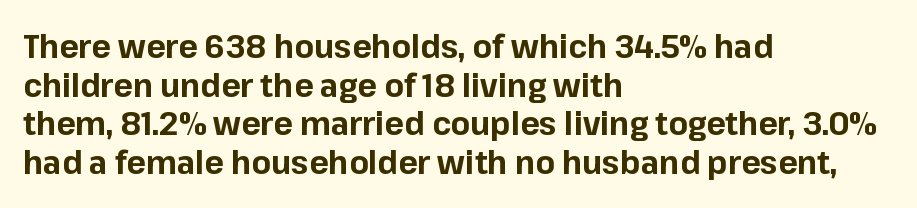
Q: Is the text bold? A: Yes.
Q: Is the text italic (slanted)? A: No, it is upright.
Q: Is the typeface a serif or a sans-serif typeface? A: Sans-serif.
Q: Is the text underlined? A: No.
Q: How is the paragraph aligned? A: Left-aligned.
Q: Is the spacing between letters normal or unusually wide? A: Normal.
Q: Width (condensed, normal, or wide)? A: Normal.
Q: Stroke contrast? A: Low.
Q: x-height? A: Medium.
Q: Monospaced? A: No.
